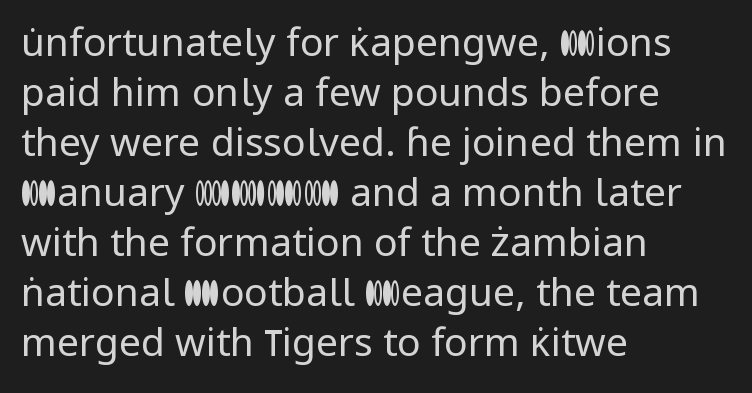
Q: Is the text bold? A: No.
Q: Is the text italic (slanted)? A: No, it is upright.
Q: Is the typeface a serif or a sans-serif typeface? A: Sans-serif.
Q: Is the text underlined? A: No.
Q: How is the paragraph aligned? A: Left-aligned.
Q: Is the spacing between letters normal or unusually wide? A: Normal.
Q: Is the spacing between lines tight, normal or loose? A: Normal.
Q: Width (condensed, normal, or wide)? A: Normal.
Q: Stroke contrast? A: Low.
Q: x-height? A: Medium.
Q: Monospaced? A: No.
